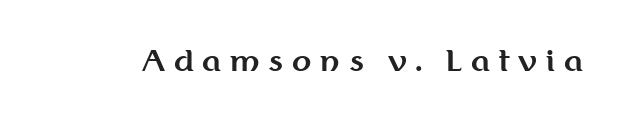
{"serif": "no", "italic": "no", "bold": "yes", "weight": "bold", "width": "normal", "stroke_contrast": "medium", "x_height": "medium", "monospaced": "no", "underline": "no", "letter_spacing": "wide", "letter_spacing_em": 0.32, "glyph_px": 28}
